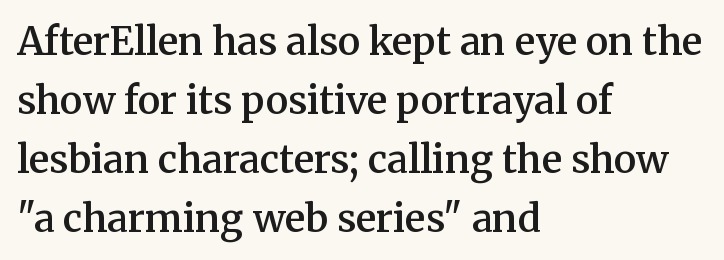
Q: Is the text bold? A: Semi-bold.
Q: Is the text italic (slanted)? A: No, it is upright.
Q: Is the typeface a serif or a sans-serif typeface? A: Serif.
Q: Is the text underlined? A: No.
Q: How is the paragraph aligned? A: Left-aligned.
Q: Is the spacing between letters normal or unusually wide? A: Normal.
Q: Is the spacing between lines tight, normal or loose? A: Normal.
Q: Width (condensed, normal, or wide)? A: Normal.
Q: Stroke contrast? A: Medium.
Q: x-height? A: Medium.
Q: Monospaced? A: No.
